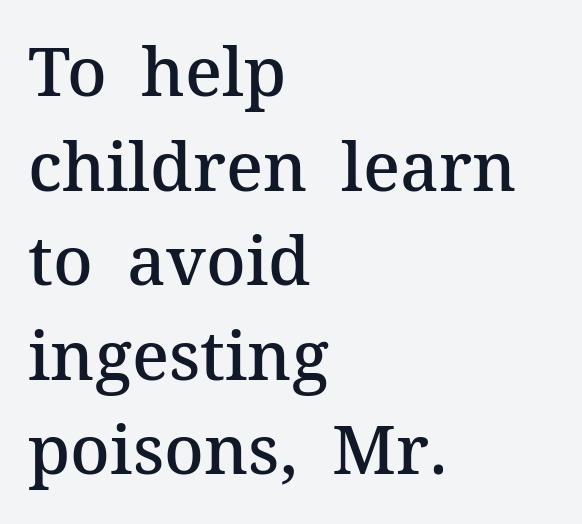
The image shows 68 px semibold serif type, upright; set left-aligned, normal line spacing (1.39x), normal letter spacing, not underlined; medium stroke contrast and a medium x-height.
